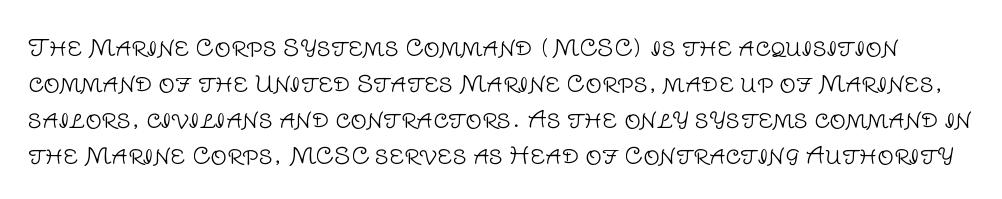
Descender tails drop into unmarked territory. The letters sit at their default tracking, neither squeezed nor spread. Summary of vertical rhythm: regular, with standard interline spacing.
